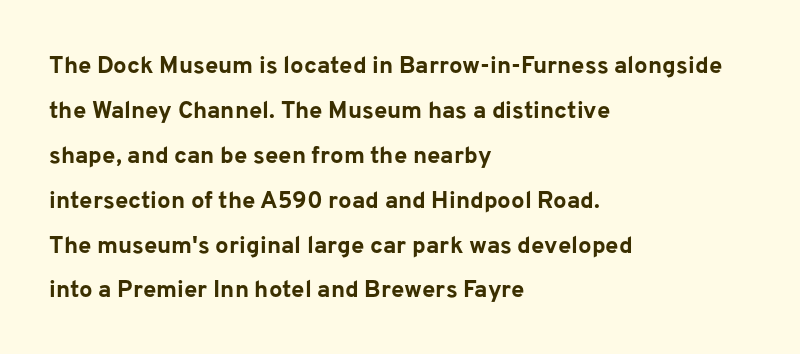
{"italic": "no", "bold": "yes", "underline": "no", "align": "left", "line_spacing_ratio": 1.87, "letter_spacing": "normal", "letter_spacing_em": 0.0, "glyph_px": 24}
